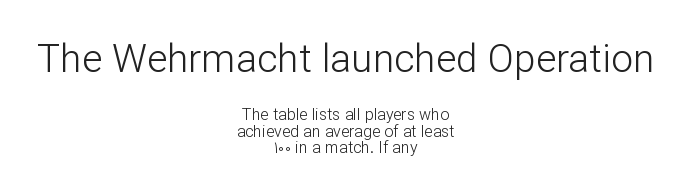
{"serif": "no", "italic": "no", "bold": "no", "weight": "light", "width": "normal", "stroke_contrast": "low", "x_height": "medium", "monospaced": "no", "underline": "no", "align": "center", "line_spacing": "tight", "line_spacing_ratio": 1.03, "letter_spacing": "normal", "letter_spacing_em": 0.0, "larger_block": "first", "size_ratio": 2.44, "glyph_px": 39}
